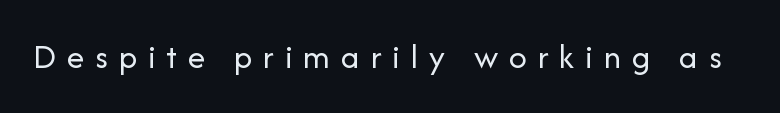
Think of a printed novel: that variable character pitch is what you see here. The tracking jumps out immediately: characters are airy and widely separated. Observe the absence of serifs on each vertical stroke in this sample. Quick note: not italic, upright.
